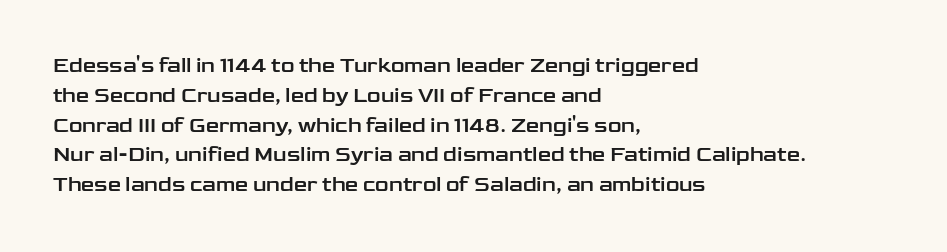
Which margin do the lines hug? The left one — the right edge is uneven. The letters stand upright; this is a roman face. Any mark beneath the type? The region is blank. The space between consecutive lines is moderate. No extra tracking has been applied to these lines.
